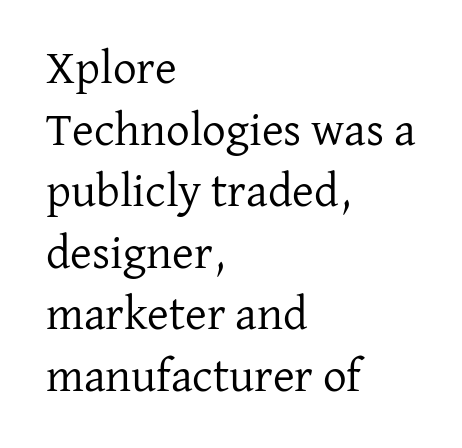
Q: Is the text bold? A: No.
Q: Is the text italic (slanted)? A: No, it is upright.
Q: Is the typeface a serif or a sans-serif typeface? A: Serif.
Q: Is the text underlined? A: No.
Q: How is the paragraph aligned? A: Left-aligned.
Q: Is the spacing between letters normal or unusually wide? A: Normal.
Q: Is the spacing between lines tight, normal or loose? A: Normal.
Q: Width (condensed, normal, or wide)? A: Normal.
Q: Stroke contrast? A: Low.
Q: x-height? A: Medium.
Q: Monospaced? A: No.
